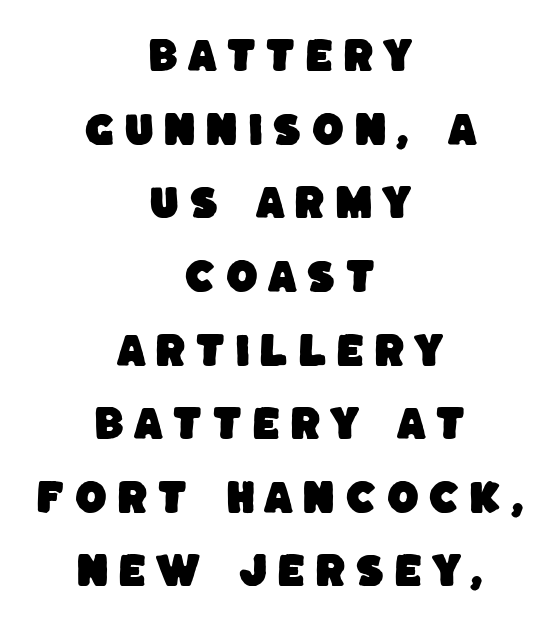
The lines in this sample share a center point and differ in where they start and stop. Letters rest on an invisible, unmarked baseline. The face used here is proportionally spaced, like ordinary book or web type. Font category for this specimen: sans-serif. The gaps between neighbouring characters are conspicuously large.
